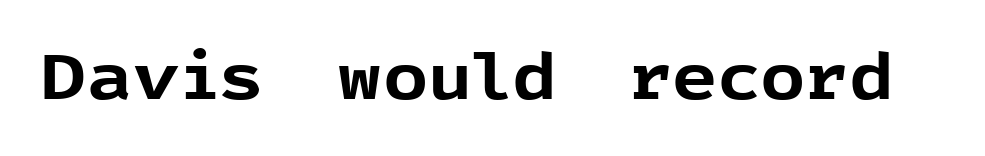
Think of a printed novel: that variable character pitch is what you see here. Letters rest on an invisible, unmarked baseline. A typesetter would call this zero additional tracking. The typography opts for an upright posture over an oblique one. The face used here has the dense, thick strokes of a bold.
